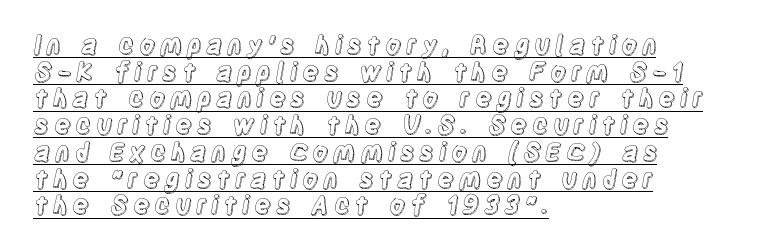
Q: Is the text italic (slanted)? A: Yes.
Q: Is the text underlined? A: Yes.
Q: How is the paragraph aligned? A: Left-aligned.
Q: Is the spacing between lines tight, normal or loose? A: Tight.
